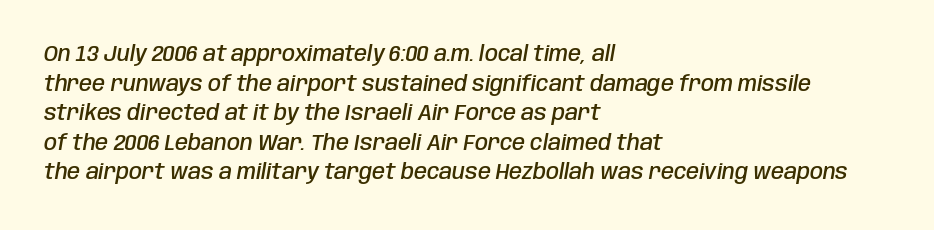
A classic flush-left, rag-right setting is used for this passage. Bare-footed words on every line. Between one letter and the next there's only the usual sliver of space. Interline gaps are of average width in this sample.
